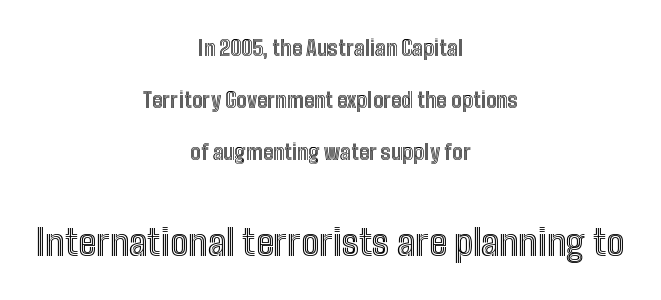
Q: Is the text italic (slanted)? A: No, it is upright.
Q: Is the text underlined? A: No.
Q: How is the paragraph aligned? A: Centered.
Q: Is the spacing between letters normal or unusually wide? A: Normal.
Q: Is the spacing between lines tight, normal or loose? A: Loose.
Q: Which block of text is set in a larger size, the first (top) or the second (bottom)? A: The second (bottom) one.
Q: Width (condensed, normal, or wide)? A: Condensed.
Q: x-height? A: Medium.
Q: Monospaced? A: No.
